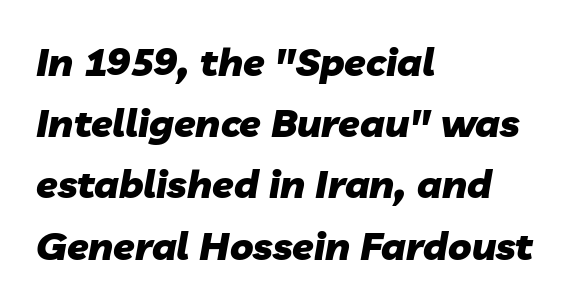
Has an underline been added? It has not. Typographic density is high because the face is bold. The letters advance in unequal steps, a hallmark of proportional type. The passage shown stacks its lines at a standard gap. The text block is weighted toward the left margin, trailing off unevenly rightward.
